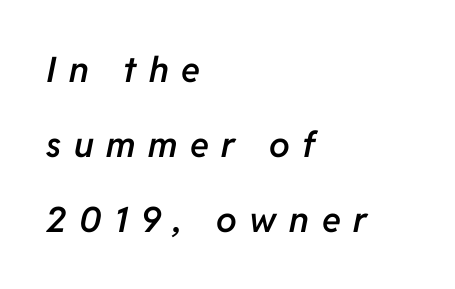
The image shows 35 px semibold type, italic (leaning right); set left-aligned, loose line spacing (2.14x), unusually wide letter spacing (+0.36 em), not underlined; low stroke contrast and a medium x-height.
